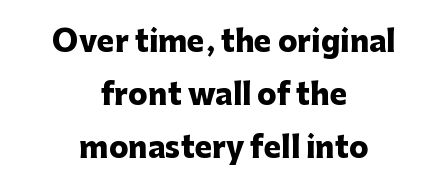
Q: Is the text bold? A: Yes.
Q: Is the text italic (slanted)? A: No, it is upright.
Q: Is the typeface a serif or a sans-serif typeface? A: Sans-serif.
Q: Is the text underlined? A: No.
Q: How is the paragraph aligned? A: Centered.
Q: Is the spacing between letters normal or unusually wide? A: Normal.
Q: Width (condensed, normal, or wide)? A: Normal.
Q: Stroke contrast? A: Low.
Q: x-height? A: Medium.
Q: Monospaced? A: No.
